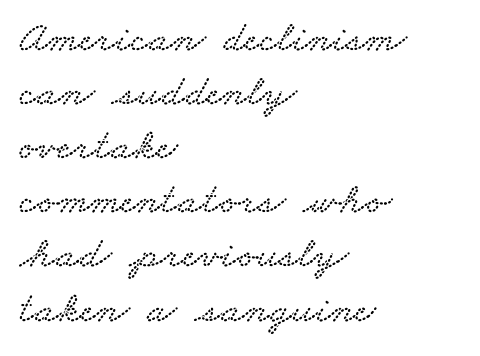
No word sits above an underline. Here the glyphs are tracked normally, forming tight word shapes. Teacher's note: observe the even left margin — that is flush-left alignment. Stroke terminals: seriffed.
